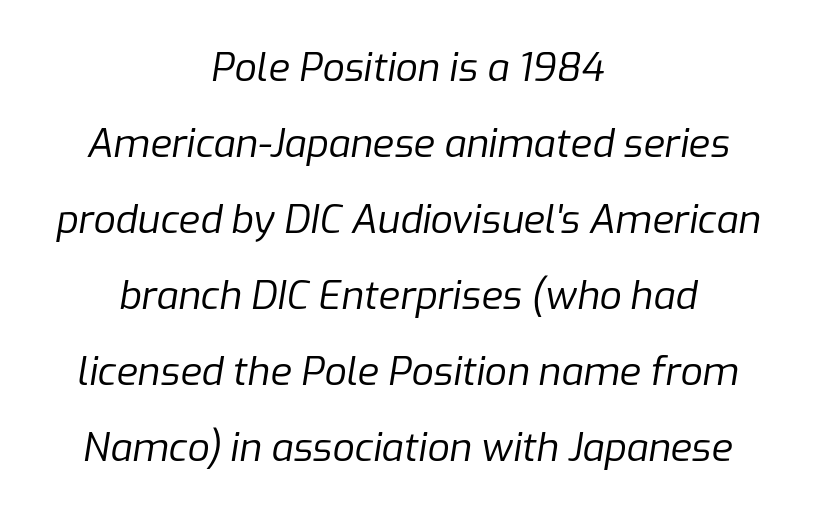
Each letter keeps its own natural width here, so spacing adapts to shape. Each line is balanced around a shared central axis. This rendering leaves character spacing at its baseline value. Notice how the stems are inclined rather than vertical — that's the hallmark of italics. The zone under the glyphs is completely vacant. The weight would be labelled regular, book, light, or lighter still.
